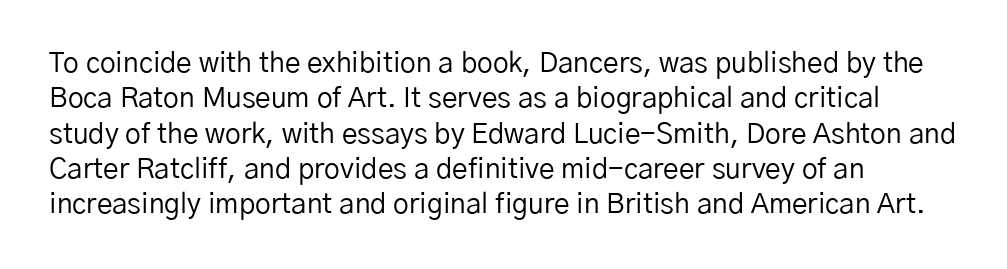
Each letter's strokes conclude bluntly, with no projecting serifs. Line starts are locked; line ends wander. This reads as an unemphasized weight, regular at the heaviest. Does extra space separate the letters? No, they use regular spacing.
